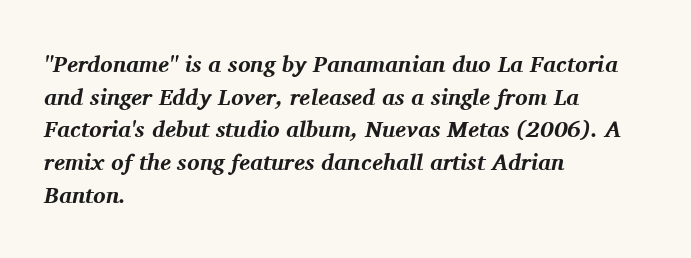
{"italic": "yes", "lean": "right", "slant_degrees": 11, "bold": "yes", "underline": "no", "align": "left", "line_spacing": "normal", "line_spacing_ratio": 1.42, "letter_spacing": "normal", "letter_spacing_em": 0.0, "glyph_px": 23}
